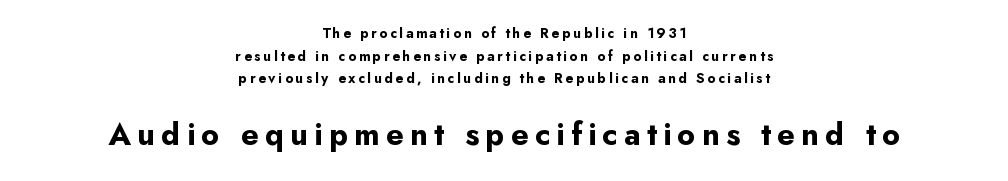
{"serif": "no", "italic": "no", "bold": "yes", "weight": "bold", "width": "normal", "stroke_contrast": "low", "x_height": "small", "monospaced": "no", "underline": "no", "align": "center", "line_spacing": "normal", "line_spacing_ratio": 1.61, "larger_block": "second", "size_ratio": 2.29, "glyph_px": 32}
